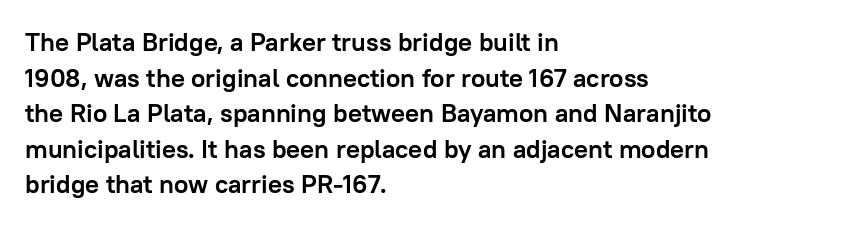
Q: Is the text bold? A: Yes.
Q: Is the text italic (slanted)? A: No, it is upright.
Q: Is the text underlined? A: No.
Q: How is the paragraph aligned? A: Left-aligned.
Q: Is the spacing between letters normal or unusually wide? A: Normal.
Q: Is the spacing between lines tight, normal or loose? A: Normal.
